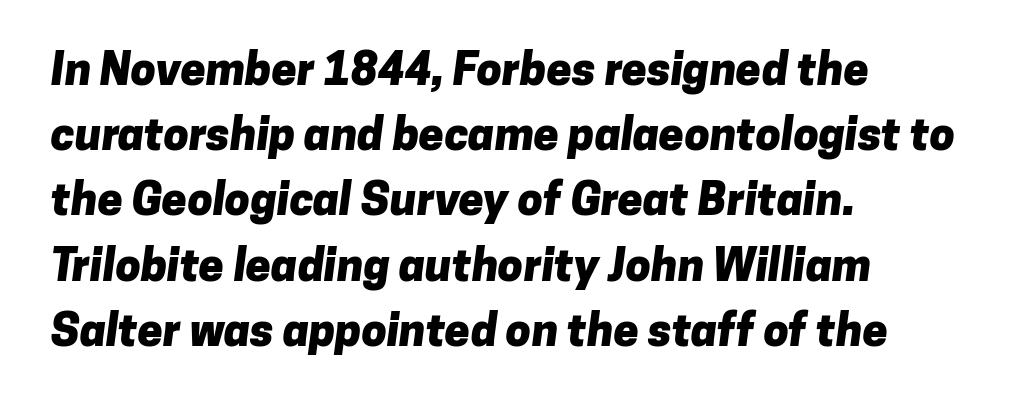
The image shows 45 px heavy sans-serif type; set left-aligned, normal line spacing (1.45x), normal letter spacing, not underlined; low stroke contrast and a medium x-height.
